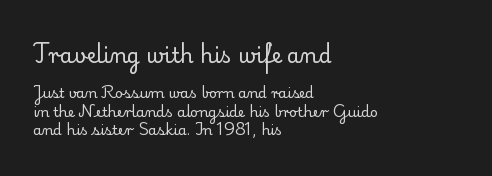
Q: Is the text bold? A: No.
Q: Is the text italic (slanted)? A: No, it is upright.
Q: Is the text underlined? A: No.
Q: How is the paragraph aligned? A: Left-aligned.
Q: Is the spacing between letters normal or unusually wide? A: Normal.
Q: Is the spacing between lines tight, normal or loose? A: Normal.
Q: Which block of text is set in a larger size, the first (top) or the second (bottom)? A: The first (top) one.
